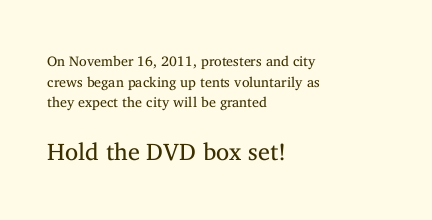
{"italic": "no", "bold": "no", "underline": "no", "align": "left", "line_spacing": "normal", "line_spacing_ratio": 1.47, "letter_spacing": "normal", "letter_spacing_em": 0.0, "larger_block": "second", "size_ratio": 1.71, "glyph_px": 24}
